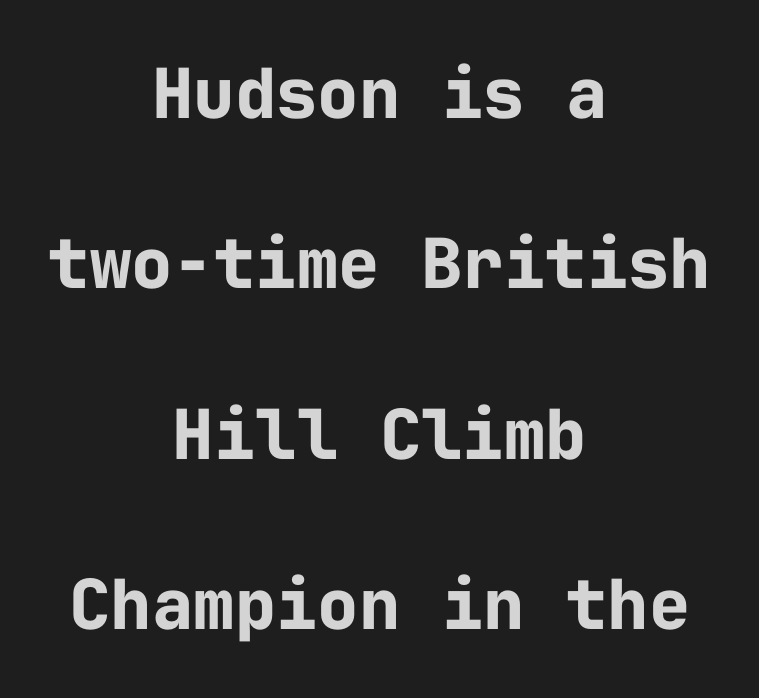
Q: Is the text bold? A: Yes.
Q: Is the text italic (slanted)? A: No, it is upright.
Q: Is the typeface a serif or a sans-serif typeface? A: Sans-serif.
Q: Is the text underlined? A: No.
Q: How is the paragraph aligned? A: Centered.
Q: Is the spacing between letters normal or unusually wide? A: Normal.
Q: Is the spacing between lines tight, normal or loose? A: Loose.
Q: Width (condensed, normal, or wide)? A: Normal.
Q: Stroke contrast? A: Low.
Q: x-height? A: Medium.
Q: Monospaced? A: Yes.
